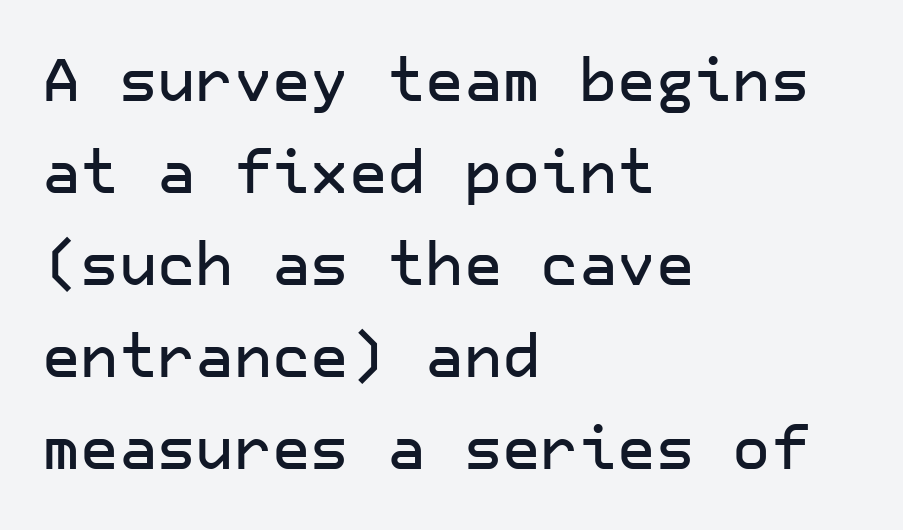
Each line starts at the same left margin while the right side varies. Classification — sans serif. Descender tails drop into unmarked territory. The designer left line spacing at the default. There is no visible air inserted between adjacent glyphs. This sample uses an upright cut, with every glyph sitting square on the baseline.
